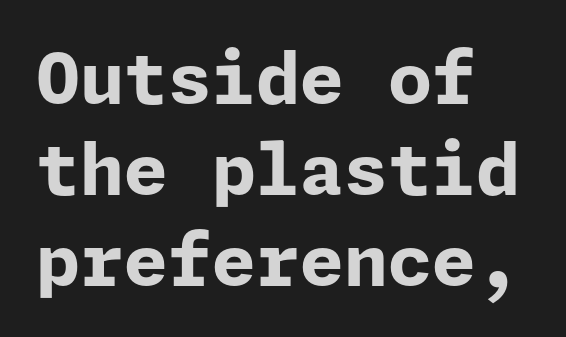
Typographically, this falls in the sans-serif category. Is the letter spacing exaggerated? No — it looks like the ordinary default. The glyphs are unaccompanied by any horizontal stroke below them. The type sits square on the baseline with zero lean. In terms of leading, this rendering sits right in the middle.
